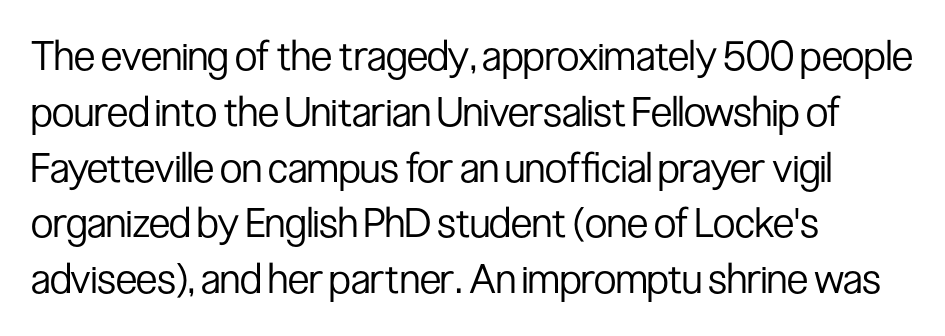
Q: Is the text bold? A: No.
Q: Is the text italic (slanted)? A: No, it is upright.
Q: Is the typeface a serif or a sans-serif typeface? A: Sans-serif.
Q: Is the text underlined? A: No.
Q: How is the paragraph aligned? A: Left-aligned.
Q: Is the spacing between letters normal or unusually wide? A: Normal.
Q: Is the spacing between lines tight, normal or loose? A: Normal.
Q: Width (condensed, normal, or wide)? A: Condensed.
Q: Stroke contrast? A: Low.
Q: x-height? A: Medium.
Q: Monospaced? A: No.
